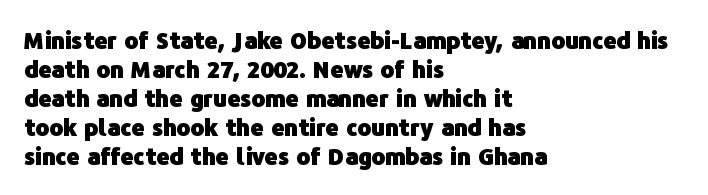
Q: Is the text bold? A: Yes.
Q: Is the text italic (slanted)? A: No, it is upright.
Q: Is the text underlined? A: No.
Q: How is the paragraph aligned? A: Left-aligned.
Q: Is the spacing between letters normal or unusually wide? A: Normal.
Q: Is the spacing between lines tight, normal or loose? A: Normal.
